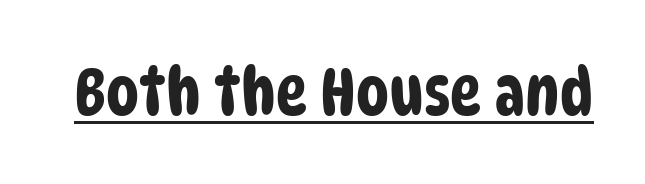
{"serif": "no", "width": "condensed", "stroke_contrast": "low", "x_height": "large", "monospaced": "no", "underline": "yes", "letter_spacing": "normal", "letter_spacing_em": 0.0, "glyph_px": 66}
